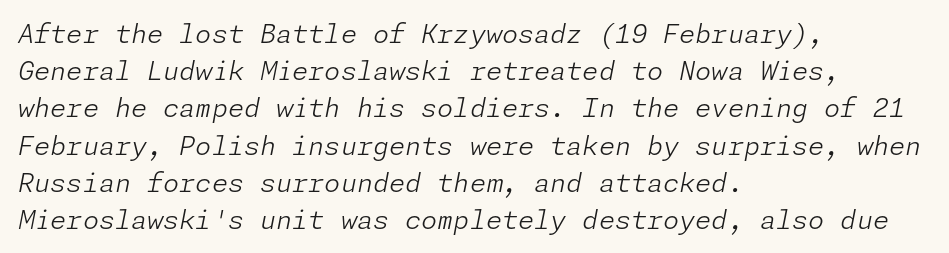
The image shows 26 px text type, italic (leaning right); set left-aligned, normal line spacing (1.43x), normal letter spacing, not underlined.
